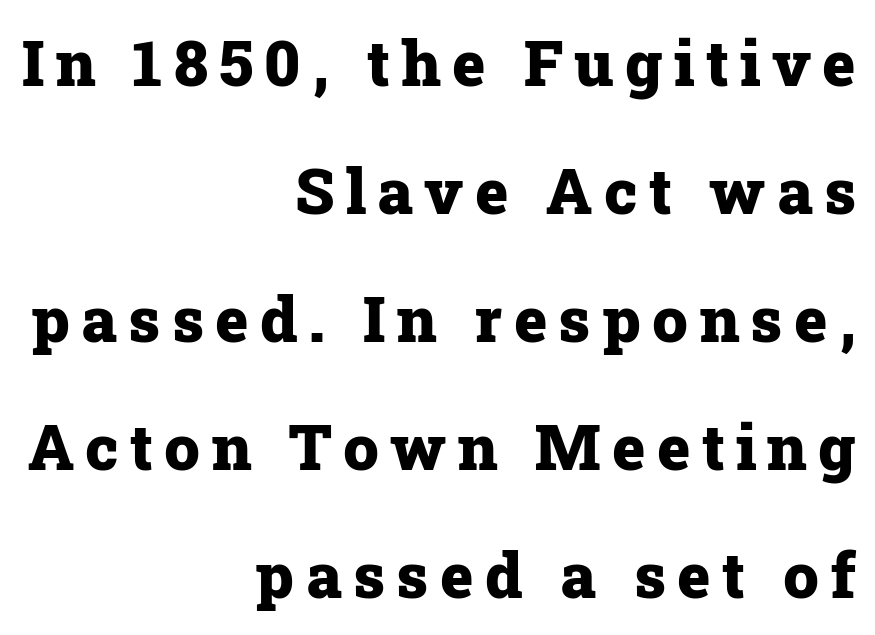
Check under the words: just untouched page. Characters remain perfectly vertical along every line. Do the characters align in a grid? No, the font is proportional. Regarding serifs, this sample has them.
